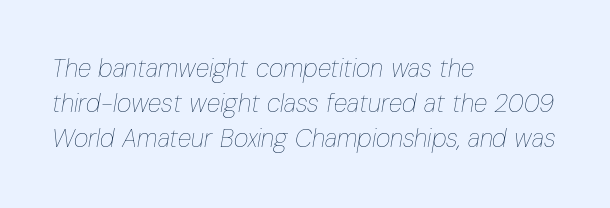
{"italic": "yes", "lean": "right", "slant_degrees": 10, "bold": "no", "underline": "no", "align": "left", "line_spacing": "normal", "line_spacing_ratio": 1.41, "letter_spacing": "normal", "letter_spacing_em": 0.0, "glyph_px": 25}
